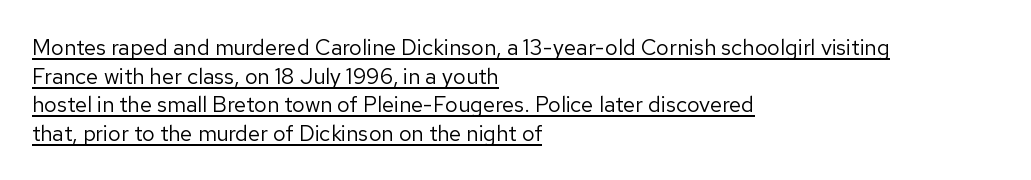
The image shows 22 px text type, upright; set left-aligned, normal line spacing (1.3x), normal letter spacing, underlined.
